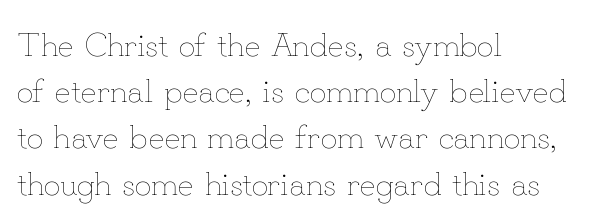
The image shows 33 px thin type, upright; set left-aligned, normal line spacing (1.4x), normal letter spacing, not underlined; low stroke contrast and a small x-height.
